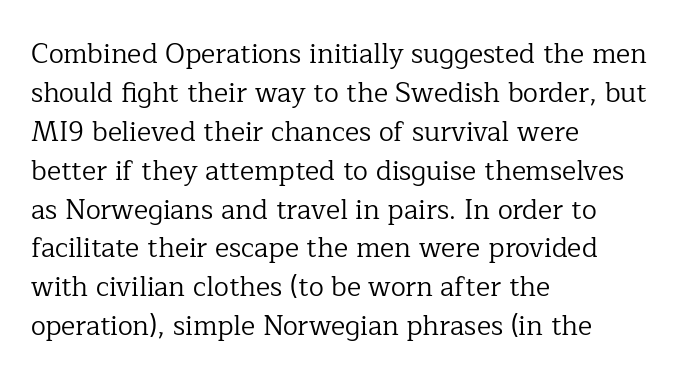
Q: Is the text bold? A: No.
Q: Is the text italic (slanted)? A: No, it is upright.
Q: Is the text underlined? A: No.
Q: How is the paragraph aligned? A: Left-aligned.
Q: Is the spacing between letters normal or unusually wide? A: Normal.
Q: Is the spacing between lines tight, normal or loose? A: Normal.
